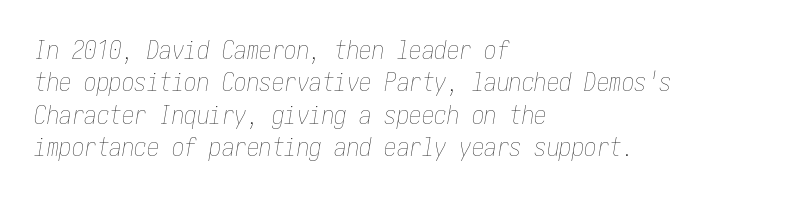
{"italic": "yes", "lean": "right", "slant_degrees": 10, "bold": "no", "underline": "no", "align": "left", "line_spacing": "normal", "line_spacing_ratio": 1.3, "letter_spacing": "normal", "letter_spacing_em": 0.0, "glyph_px": 25}
